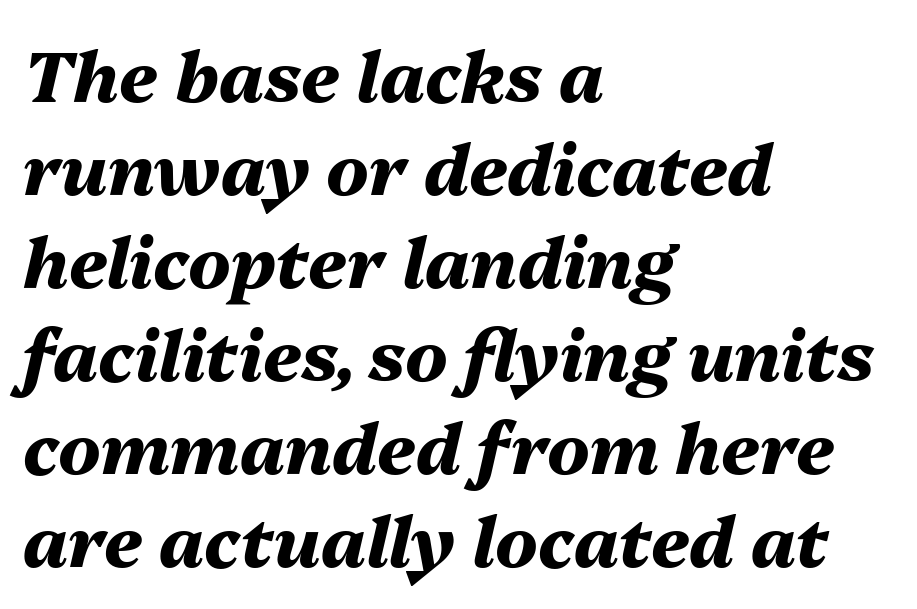
{"italic": "yes", "lean": "right", "slant_degrees": 13, "bold": "yes", "weight": "heavy", "width": "normal", "stroke_contrast": "medium", "x_height": "medium", "monospaced": "no", "underline": "no", "align": "left", "line_spacing": "normal", "line_spacing_ratio": 1.33, "letter_spacing": "normal", "letter_spacing_em": 0.0, "glyph_px": 70}
